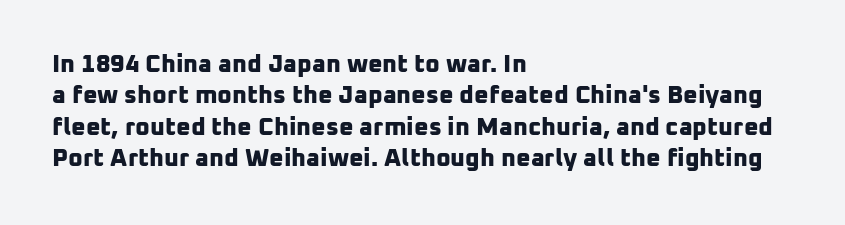
{"bold": "yes", "underline": "no", "align": "left", "line_spacing": "normal", "line_spacing_ratio": 1.26, "letter_spacing": "normal", "letter_spacing_em": 0.0, "glyph_px": 25}
